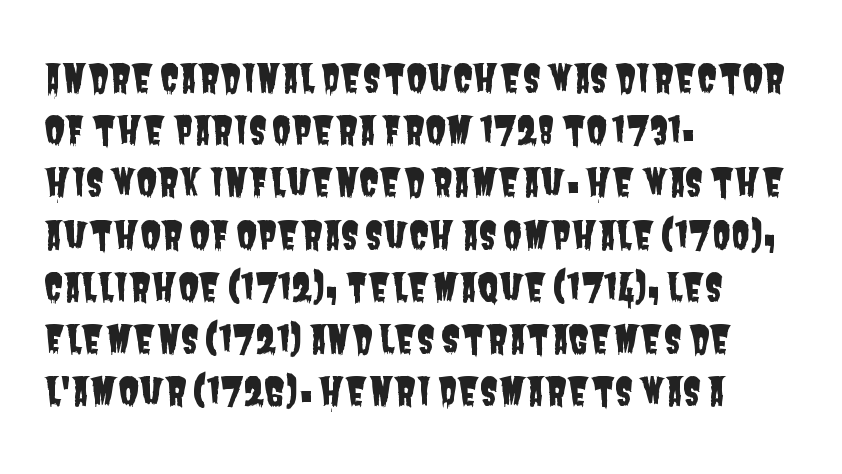
Think of a printed novel: that variable character pitch is what you see here. The designer went with a sans here, leaving each stem footless. This sample keeps an unexceptional amount of space between lines. The rendering keeps characters at their native spacing. The passage is arranged the way most books set body copy — flush left. Bare-footed words on every line.
